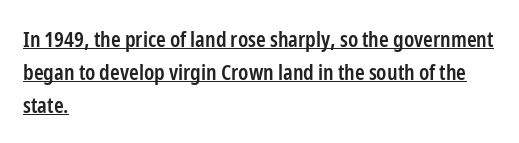
The image shows 22 px text type, upright; set left-aligned, normal line spacing (1.49x), normal letter spacing, underlined.
